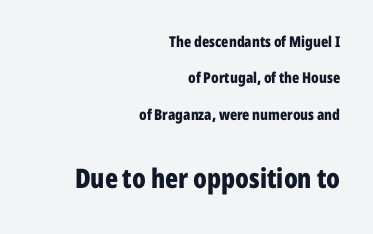
{"italic": "no", "bold": "yes", "underline": "no", "align": "right", "line_spacing": "loose", "line_spacing_ratio": 2.42, "letter_spacing": "normal", "letter_spacing_em": 0.0, "larger_block": "second", "size_ratio": 1.8, "glyph_px": 27}
